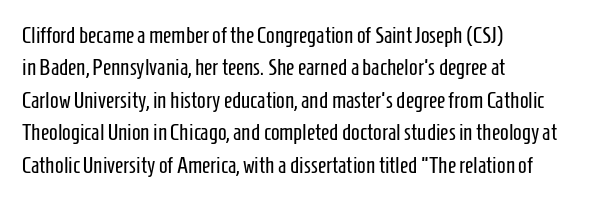
Q: Is the text bold? A: No.
Q: Is the text italic (slanted)? A: No, it is upright.
Q: Is the text underlined? A: No.
Q: How is the paragraph aligned? A: Left-aligned.
Q: Is the spacing between letters normal or unusually wide? A: Normal.
Q: Is the spacing between lines tight, normal or loose? A: Normal.
